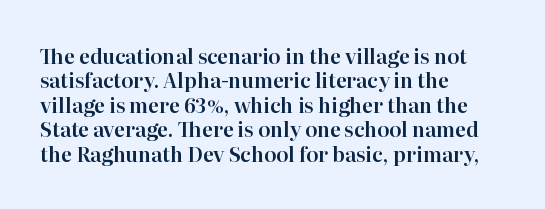
Q: Is the text italic (slanted)? A: No, it is upright.
Q: Is the text underlined? A: No.
Q: How is the paragraph aligned? A: Left-aligned.
Q: Is the spacing between letters normal or unusually wide? A: Normal.
